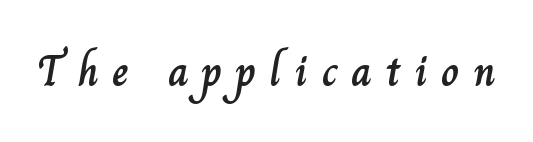
{"width": "normal", "stroke_contrast": "low", "x_height": "small", "monospaced": "no", "underline": "no", "letter_spacing": "wide", "letter_spacing_em": 0.31, "glyph_px": 44}
